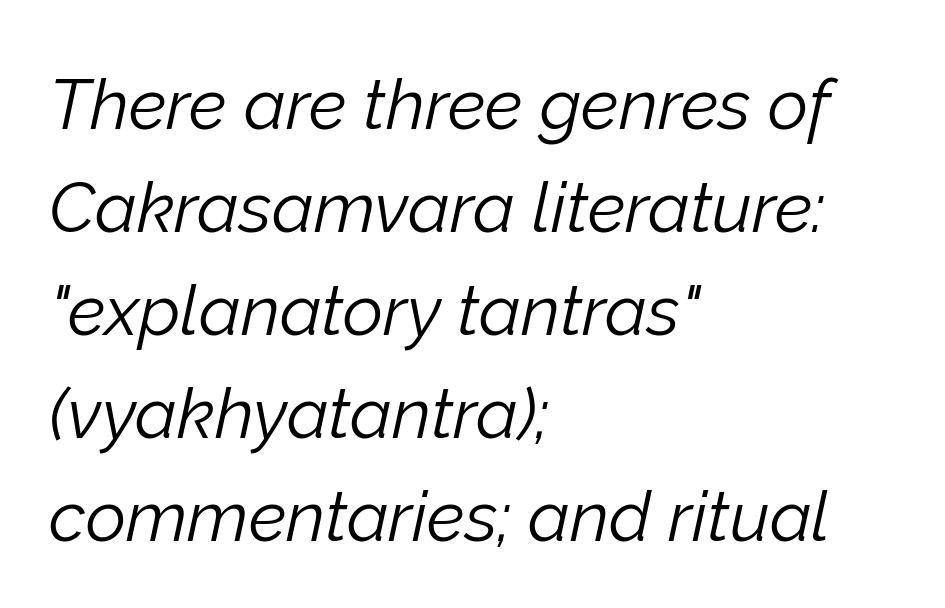
{"italic": "yes", "lean": "right", "slant_degrees": 12, "bold": "no", "weight": "light", "width": "normal", "stroke_contrast": "low", "x_height": "medium", "monospaced": "no", "underline": "no", "align": "left", "line_spacing": "normal", "line_spacing_ratio": 1.47, "letter_spacing": "normal", "letter_spacing_em": 0.0, "glyph_px": 70}
